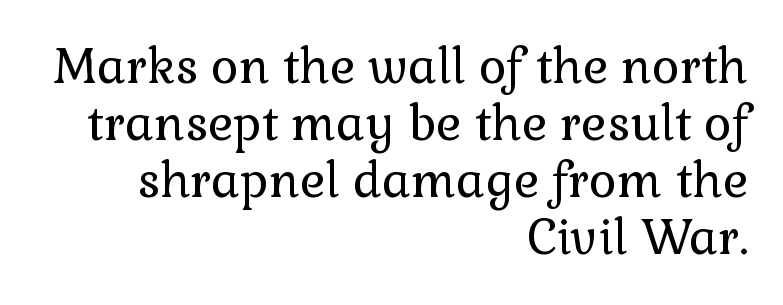
The image shows 48 px regular-weight serif type, upright; set right-aligned, line spacing 1.19x, normal letter spacing, not underlined; low stroke contrast and a medium x-height.
